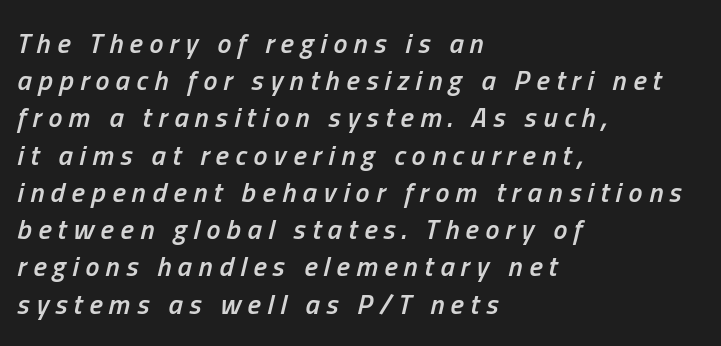
Stroke thickness is moderately raised; the sample reads as semibold. If you measured baseline to baseline, you'd find a middling distance. Is the type slanted? Yes — the strokes lean at a clear angle. Think of a printed novel: that variable character pitch is what you see here. Honestly, there is no underline to notice here at all.
